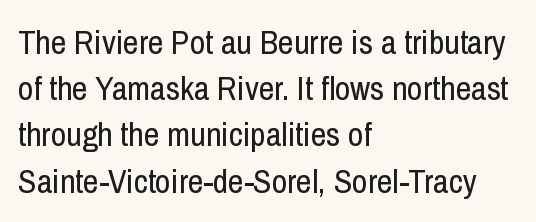
The image shows 34 px regular-weight, condensed sans-serif type, upright; set left-aligned, normal line spacing (1.36x), normal letter spacing, not underlined; low stroke contrast and a medium x-height.
